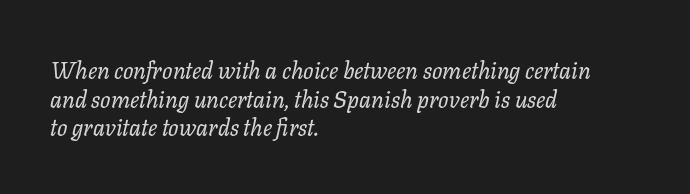
{"italic": "yes", "lean": "right", "slant_degrees": 11, "bold": "no", "underline": "no", "align": "left", "line_spacing_ratio": 1.24, "letter_spacing": "normal", "letter_spacing_em": 0.0, "glyph_px": 23}
